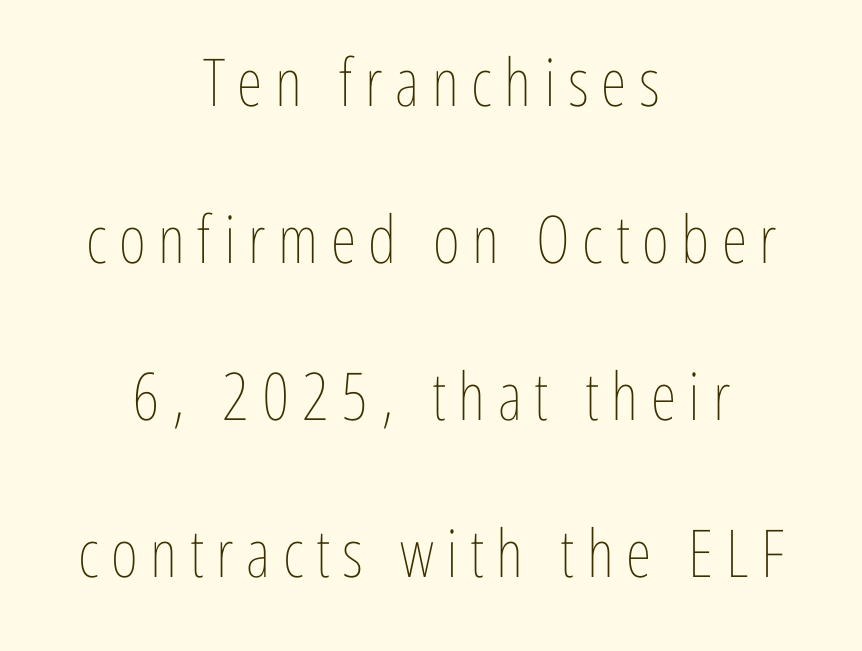
{"italic": "no", "bold": "no", "weight": "thin", "width": "condensed", "stroke_contrast": "low", "x_height": "medium", "monospaced": "no", "underline": "no", "align": "center", "line_spacing": "loose", "line_spacing_ratio": 2.38, "glyph_px": 66}
